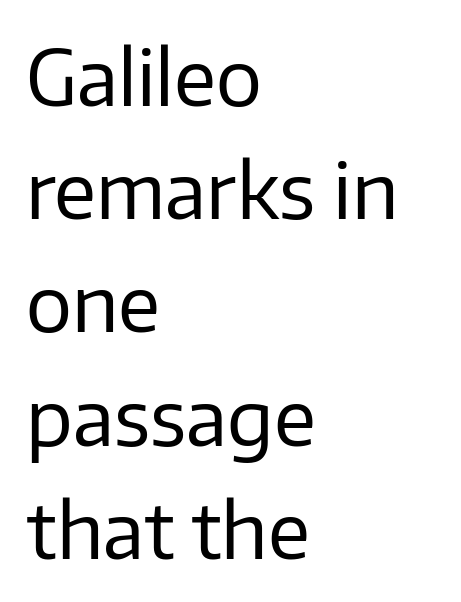
Whoever set this chose a conventional vertical rhythm. Just letters on the line, the space beneath them empty. This rendering uses left alignment, leaving the right contour irregular. Vertical strokes here are truly vertical.
